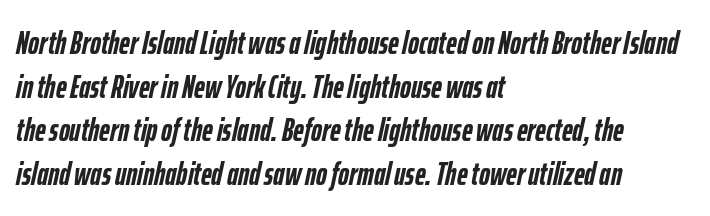
The image shows 33 px semibold, condensed type, italic (leaning right); set left-aligned, normal line spacing (1.32x), normal letter spacing, not underlined; low stroke contrast and a medium x-height.
